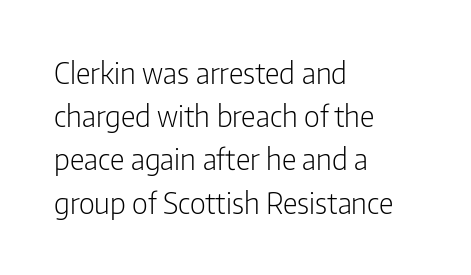
Q: Is the text bold? A: No.
Q: Is the text italic (slanted)? A: No, it is upright.
Q: Is the typeface a serif or a sans-serif typeface? A: Sans-serif.
Q: Is the text underlined? A: No.
Q: How is the paragraph aligned? A: Left-aligned.
Q: Is the spacing between letters normal or unusually wide? A: Normal.
Q: Is the spacing between lines tight, normal or loose? A: Normal.
Q: Width (condensed, normal, or wide)? A: Condensed.
Q: Stroke contrast? A: Low.
Q: x-height? A: Medium.
Q: Monospaced? A: No.
